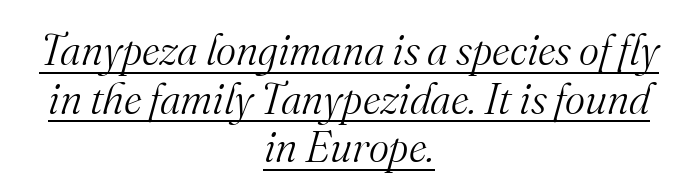
Q: Is the text bold? A: No.
Q: Is the text italic (slanted)? A: Yes, it leans right by about 16 degrees.
Q: Is the typeface a serif or a sans-serif typeface? A: Serif.
Q: Is the text underlined? A: Yes.
Q: How is the paragraph aligned? A: Centered.
Q: Is the spacing between letters normal or unusually wide? A: Normal.
Q: Is the spacing between lines tight, normal or loose? A: Tight.
Q: Width (condensed, normal, or wide)? A: Normal.
Q: Stroke contrast? A: Medium.
Q: x-height? A: Small.
Q: Monospaced? A: No.
